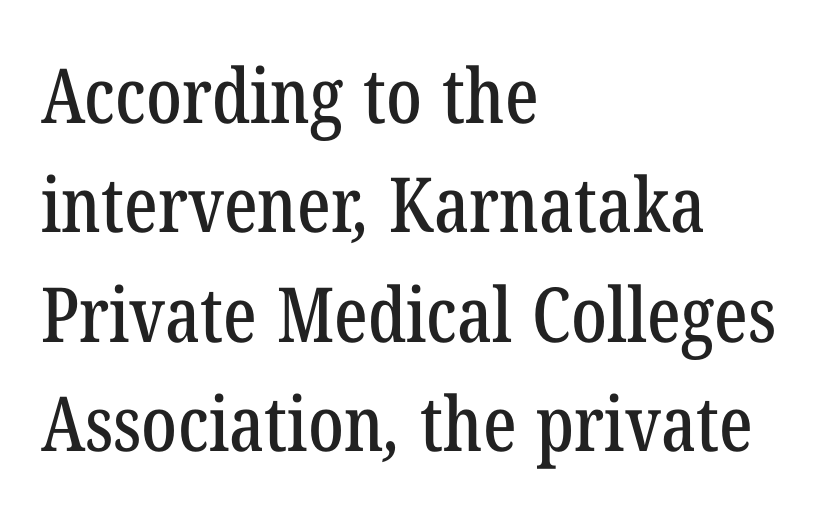
Q: Is the typeface a serif or a sans-serif typeface? A: Serif.
Q: Is the text underlined? A: No.
Q: How is the paragraph aligned? A: Left-aligned.
Q: Is the spacing between letters normal or unusually wide? A: Normal.
Q: Is the spacing between lines tight, normal or loose? A: Normal.
Q: Width (condensed, normal, or wide)? A: Condensed.
Q: Stroke contrast? A: Low.
Q: x-height? A: Medium.
Q: Monospaced? A: No.
